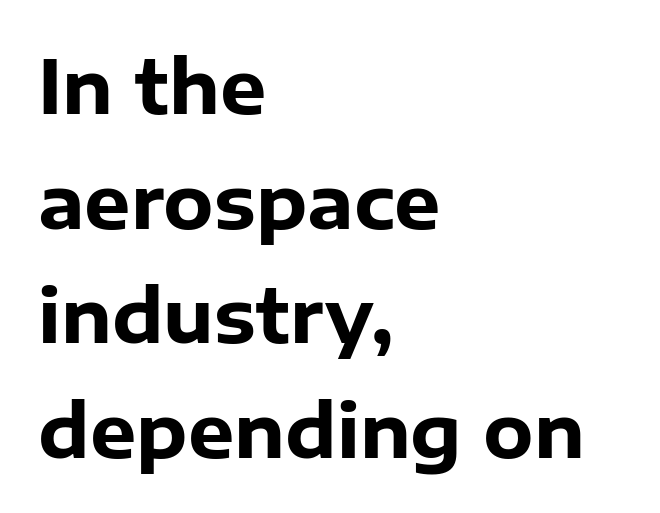
{"serif": "no", "italic": "no", "bold": "yes", "weight": "heavy", "width": "normal", "stroke_contrast": "low", "x_height": "medium", "monospaced": "no", "underline": "no", "align": "left", "line_spacing": "normal", "line_spacing_ratio": 1.57, "letter_spacing": "normal", "letter_spacing_em": 0.0, "glyph_px": 73}
